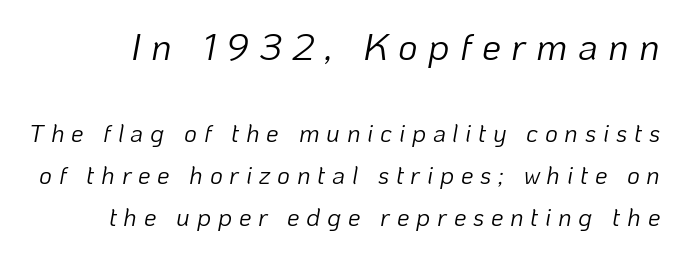
Note: larger setting up top, smaller setting below. This block has exactly the height ordinary leading produces. Here the glyphs are tracked loosely, breaking word shapes into spaced letters. This is oblique type, the kind used for emphasis or titles. A bare baseline throughout the passage. The characters are drawn with everyday or finer stroke widths.
